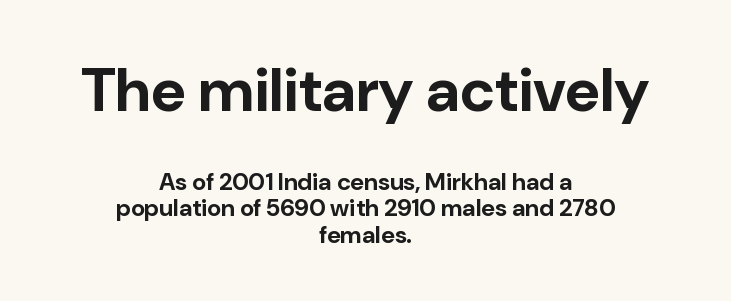
Words appear dense and cohesive because spacing is normal. Note the varied advance widths — an 'i' is clearly narrower than an 'm'. A typesetter would call this leading minimal, almost set solid. Observe the absence of serifs on each vertical stroke in this sample. The first block has been scaled up relative to the second. Letters rest on an invisible, unmarked baseline.
